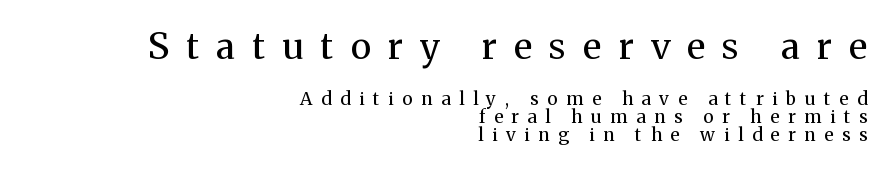
Compared with a typical body face, this is equally light or lighter still. This sample has the flowing, uneven cadence of proportional lettering. Compare the two chunks: the upper has the greater cap height. The line-height multiplier appears low, near solid setting. Look at the bottom of the vertical strokes: they flare into serifs here.
